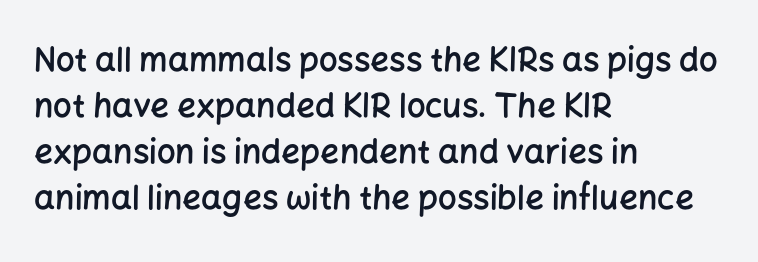
Is the letter spacing exaggerated? No — it looks like the ordinary default. Note: no serifs on the glyphs. These lines were composed using upright roman letters. Horizontal alignment here is leftward, the default for most running prose.
